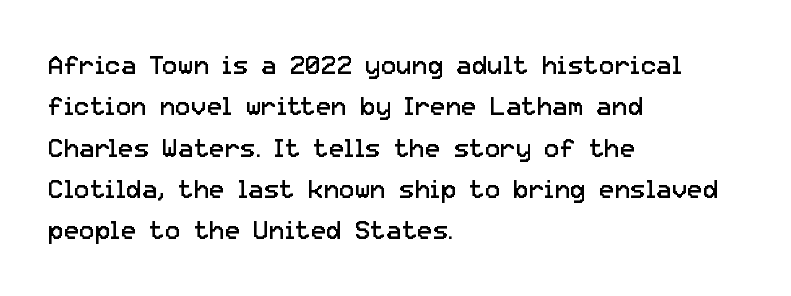
The image shows 26 px text type, upright; set left-aligned, normal line spacing (1.59x), normal letter spacing, not underlined.
